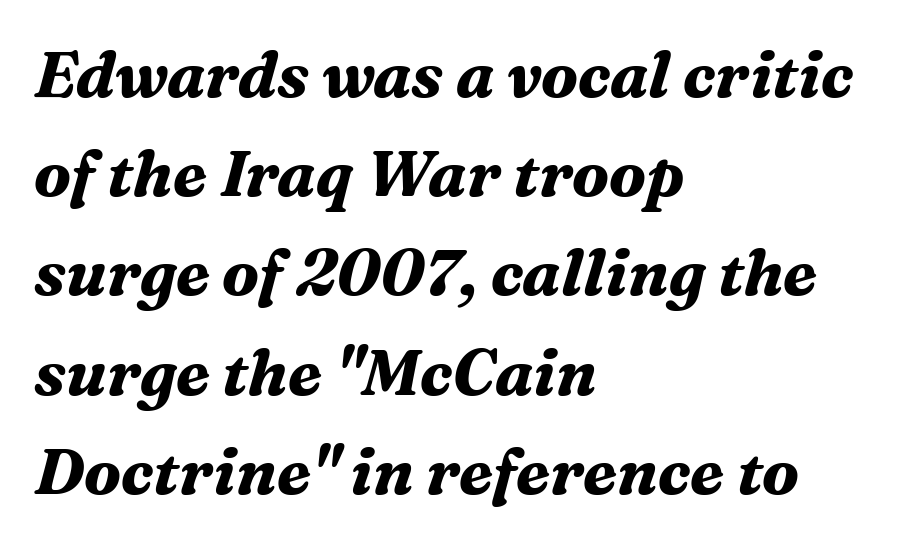
{"serif": "yes", "italic": "yes", "lean": "right", "slant_degrees": 16, "bold": "yes", "weight": "bold", "width": "normal", "stroke_contrast": "medium", "x_height": "medium", "monospaced": "no", "underline": "no", "align": "left", "line_spacing": "normal", "line_spacing_ratio": 1.55, "letter_spacing": "normal", "letter_spacing_em": 0.0, "glyph_px": 64}
